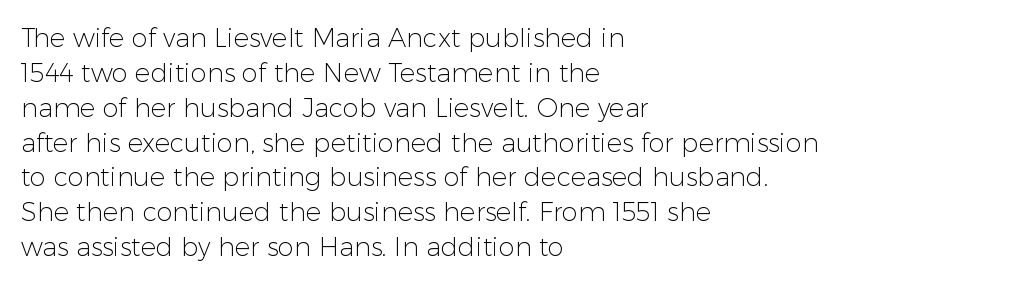
The strip under each line holds only bare page. Short note: letters normally spaced. The axis of the letterforms is exactly vertical. Line spacing here is normal. The rendering anchors every line to the left-hand side.
